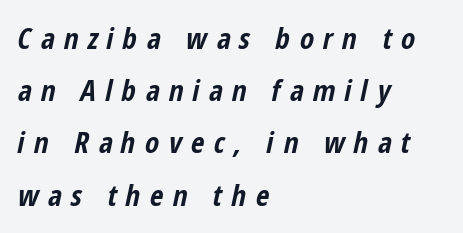
Q: Is the text bold? A: Yes.
Q: Is the text italic (slanted)? A: Yes, it leans right by about 12 degrees.
Q: Is the text underlined? A: No.
Q: How is the paragraph aligned? A: Left-aligned.
Q: Is the spacing between letters normal or unusually wide? A: Unusually wide.
Q: Width (condensed, normal, or wide)? A: Condensed.
Q: Stroke contrast? A: Low.
Q: x-height? A: Medium.
Q: Monospaced? A: No.
